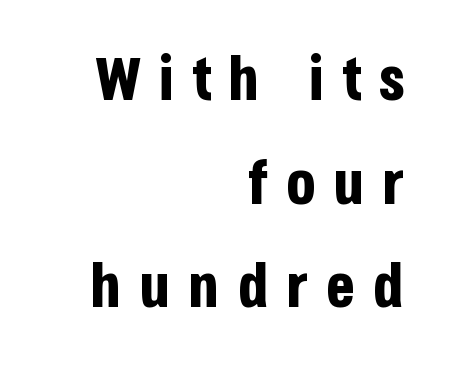
Q: Is the text bold? A: Yes.
Q: Is the text italic (slanted)? A: No, it is upright.
Q: Is the typeface a serif or a sans-serif typeface? A: Sans-serif.
Q: Is the text underlined? A: No.
Q: How is the paragraph aligned? A: Right-aligned.
Q: Is the spacing between letters normal or unusually wide? A: Unusually wide.
Q: Is the spacing between lines tight, normal or loose? A: Normal.
Q: Width (condensed, normal, or wide)? A: Condensed.
Q: Stroke contrast? A: Low.
Q: x-height? A: Large.
Q: Monospaced? A: No.
